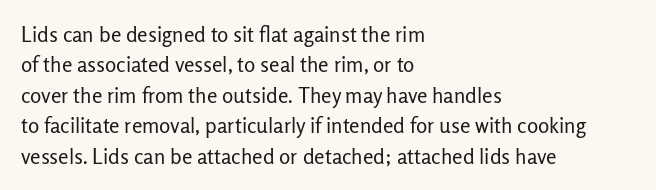
Q: Is the text bold? A: No.
Q: Is the text italic (slanted)? A: No, it is upright.
Q: Is the text underlined? A: No.
Q: How is the paragraph aligned? A: Left-aligned.
Q: Is the spacing between letters normal or unusually wide? A: Normal.
Q: Is the spacing between lines tight, normal or loose? A: Normal.
